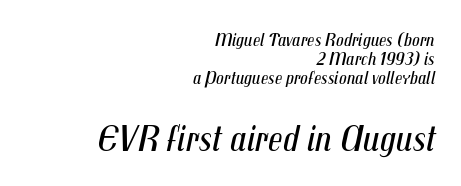
{"italic": "yes", "lean": "right", "slant_degrees": 12, "bold": "no", "weight": "regular", "width": "condensed", "stroke_contrast": "medium", "x_height": "medium", "monospaced": "no", "underline": "no", "align": "right", "line_spacing": "tight", "line_spacing_ratio": 0.99, "letter_spacing": "normal", "letter_spacing_em": 0.0, "larger_block": "second", "size_ratio": 2.0, "glyph_px": 38}
